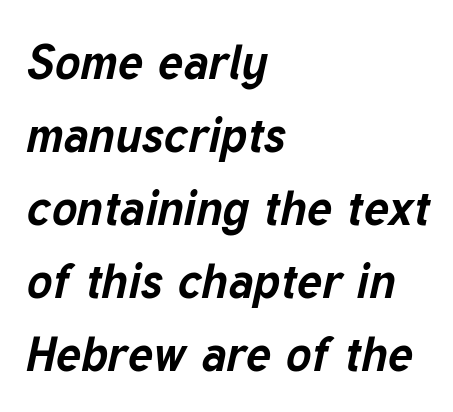
The face used here has the dense, thick strokes of a bold. Is the block centered? No — it sits flush against the left margin. The horizontal fit of the characters is conventional and even. You could not count columns in this text — the font is proportionally spaced.
